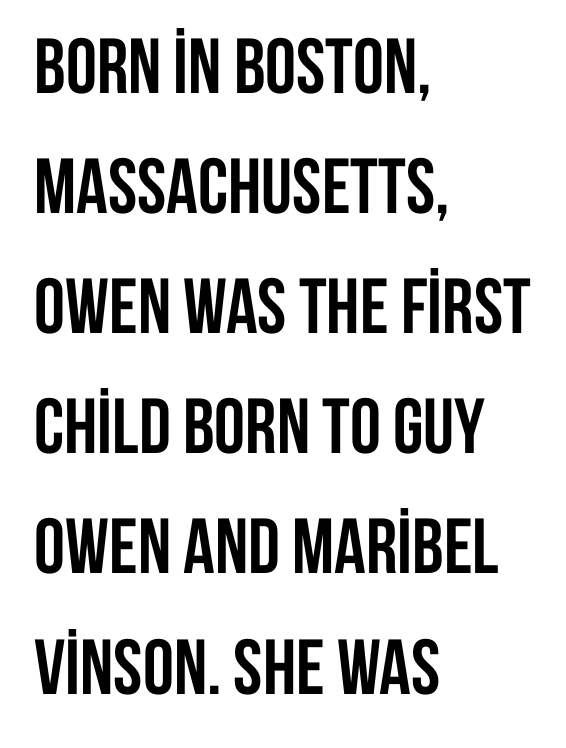
The image shows 78 px semibold, condensed sans-serif type, upright; set left-aligned, normal line spacing (1.54x), normal letter spacing, not underlined; low stroke contrast and a large x-height.
